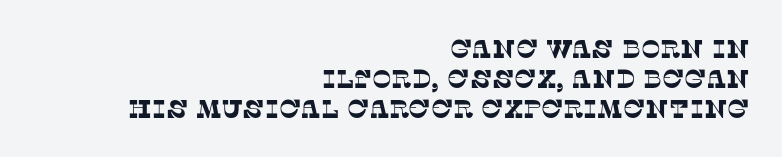
Q: Is the text underlined? A: No.
Q: How is the paragraph aligned? A: Right-aligned.
Q: Is the spacing between letters normal or unusually wide? A: Normal.
